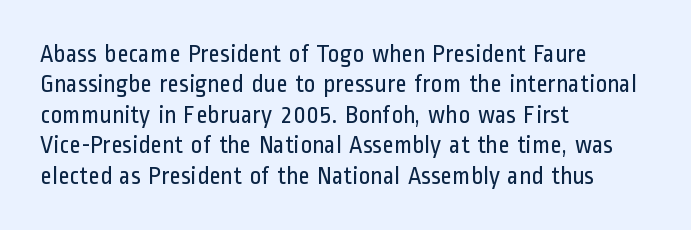
Q: Is the text bold? A: No.
Q: Is the text italic (slanted)? A: No, it is upright.
Q: Is the text underlined? A: No.
Q: How is the paragraph aligned? A: Left-aligned.
Q: Is the spacing between letters normal or unusually wide? A: Normal.
